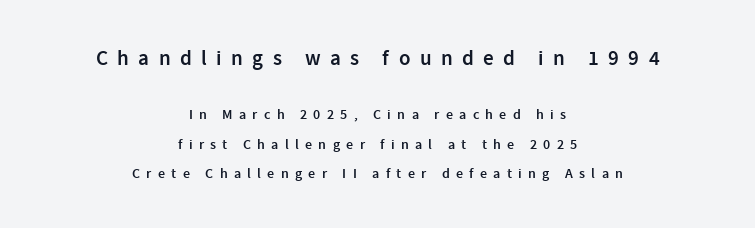
The image shows 21 px text type, upright; set centered, loose line spacing (2.11x), unusually wide letter spacing (+0.45 em), not underlined; the first (top) block is 1.5x larger.
